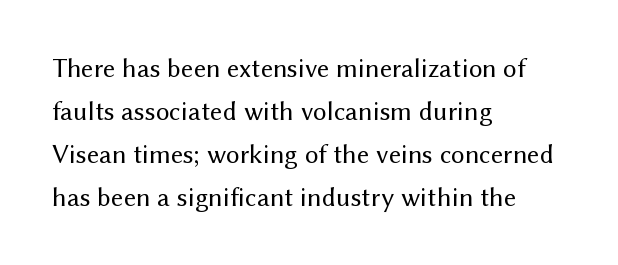
Line beginnings align vertically; line endings do not. Quick note: not italic, upright. No chunkiness to these letters — they're not bold. Default kerning and tracking; the words read as compact shapes.
